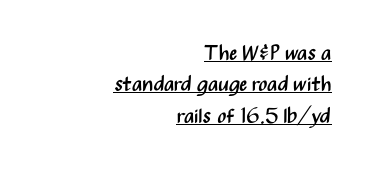
The image shows 21 px text type, upright; set right-aligned, normal line spacing (1.49x), normal letter spacing, underlined.
